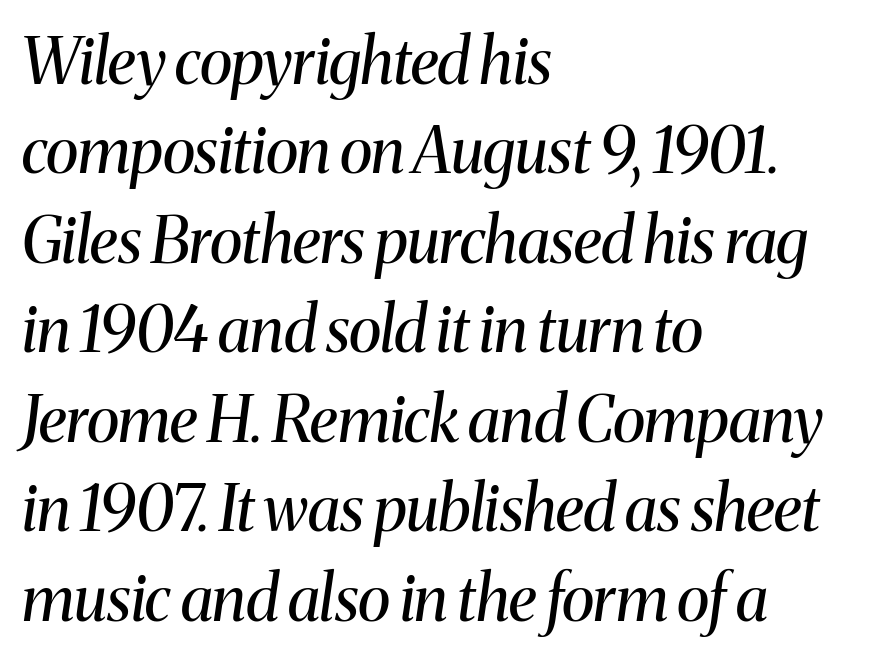
The image shows 63 px regular-weight serif type, italic (leaning right); set left-aligned, normal line spacing (1.42x), normal letter spacing, not underlined; medium stroke contrast and a medium x-height.
